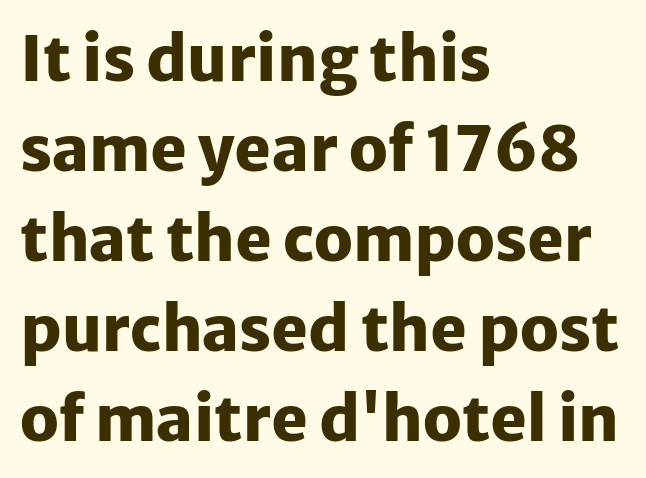
The image shows 62 px heavy sans-serif type, upright; set left-aligned, normal line spacing (1.45x), normal letter spacing, not underlined; low stroke contrast and a medium x-height.
